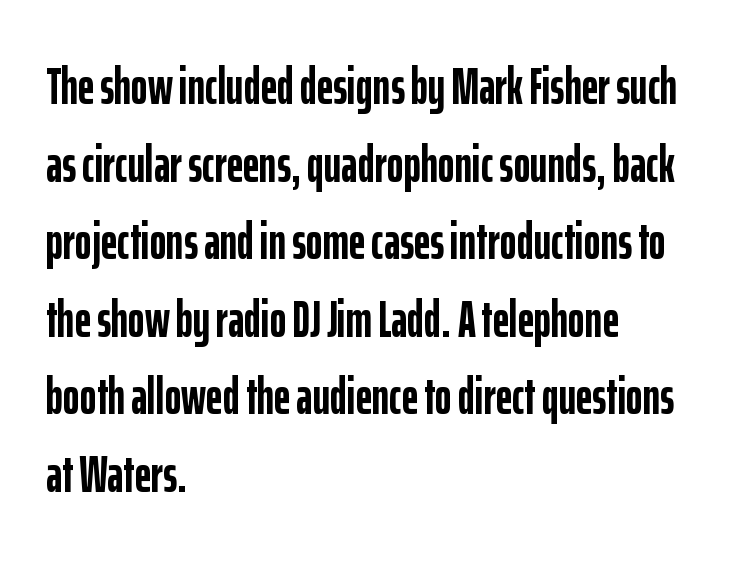
{"serif": "no", "italic": "no", "bold": "yes", "weight": "semibold", "width": "condensed", "stroke_contrast": "low", "x_height": "medium", "monospaced": "no", "underline": "no", "align": "left", "line_spacing": "normal", "line_spacing_ratio": 1.52, "letter_spacing": "normal", "letter_spacing_em": 0.0, "glyph_px": 51}
